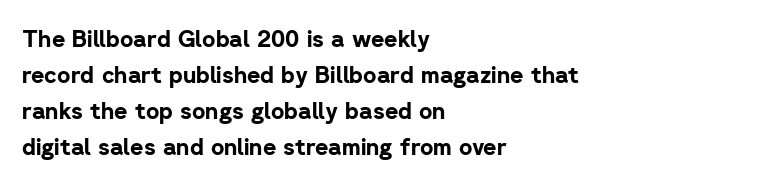
Q: Is the text bold? A: Yes.
Q: Is the text italic (slanted)? A: No, it is upright.
Q: Is the text underlined? A: No.
Q: How is the paragraph aligned? A: Left-aligned.
Q: Is the spacing between letters normal or unusually wide? A: Normal.
Q: Is the spacing between lines tight, normal or loose? A: Normal.
